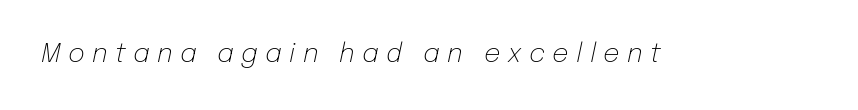
The image shows 26 px text type, italic (leaning right); set unusually wide letter spacing (+0.28 em), not underlined.
